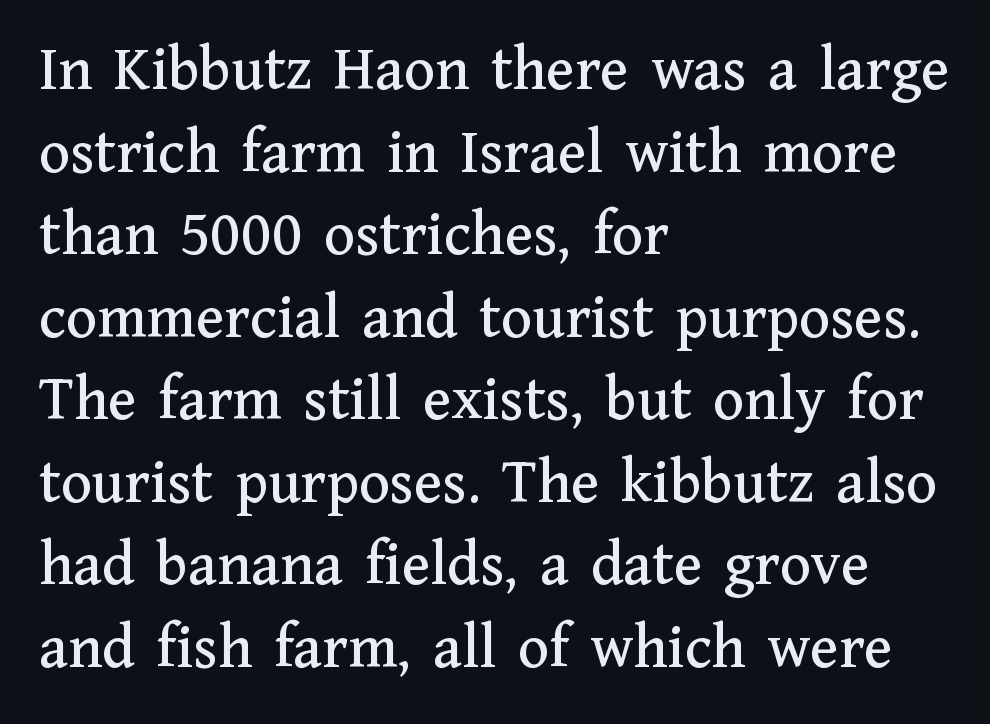
{"serif": "yes", "italic": "no", "width": "normal", "stroke_contrast": "medium", "x_height": "medium", "monospaced": "no", "underline": "no", "align": "left", "line_spacing": "normal", "line_spacing_ratio": 1.29, "letter_spacing": "normal", "letter_spacing_em": 0.0, "glyph_px": 64}
